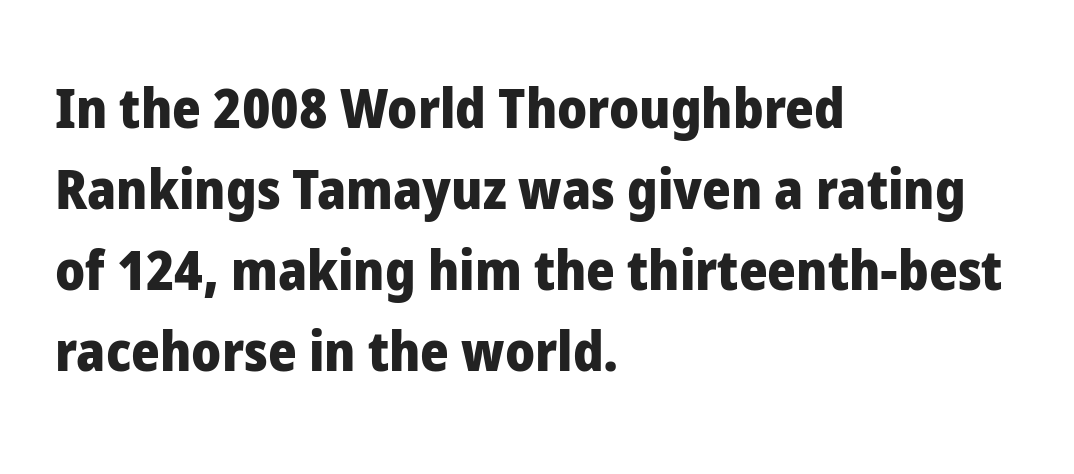
The paragraph shown leans on its left margin. Posture: upright roman. Honestly, there is no underline to notice here at all. The letters carry no serifs — their stems end cleanly without finishing strokes. The vertical gap from one line to the next is medium. Each letter keeps its own natural width here, so spacing adapts to shape.
